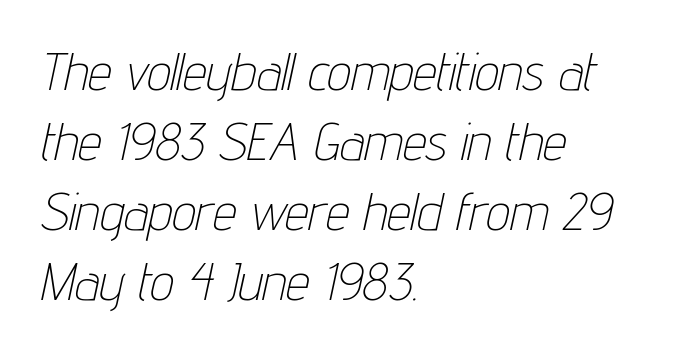
The image shows 53 px thin, condensed type, italic (leaning right); set left-aligned, normal line spacing (1.32x), normal letter spacing, not underlined; low stroke contrast and a medium x-height.
